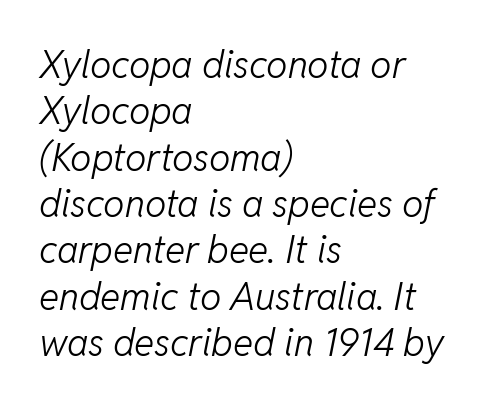
Q: Is the text bold? A: No.
Q: Is the text italic (slanted)? A: Yes, it leans right by about 11 degrees.
Q: Is the text underlined? A: No.
Q: How is the paragraph aligned? A: Left-aligned.
Q: Is the spacing between letters normal or unusually wide? A: Normal.
Q: Width (condensed, normal, or wide)? A: Normal.
Q: Stroke contrast? A: Low.
Q: x-height? A: Medium.
Q: Monospaced? A: No.
